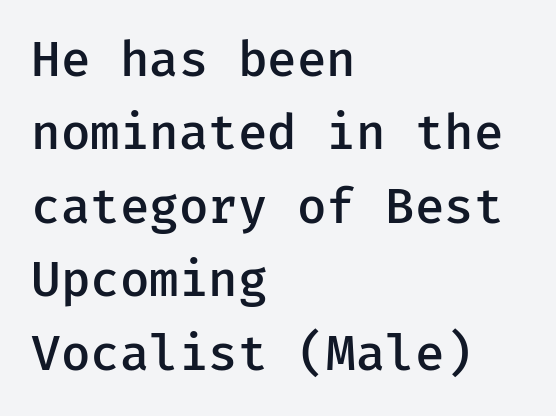
On the weight axis this lands at semibold, roughly 600. Glyph-to-glyph distance matches everyday printed text. Layout note: lines flush left. Looks like terminal output: every glyph gets an equal slot. Bare-footed words on every line.
